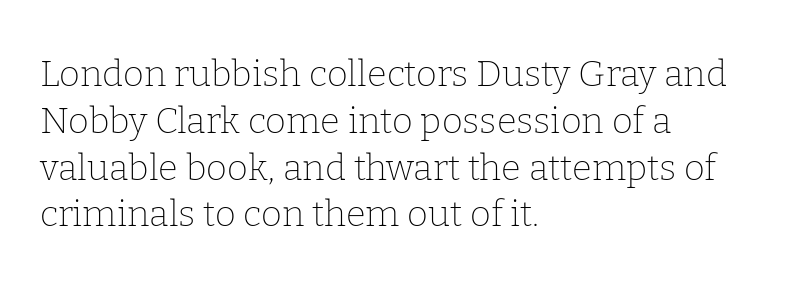
{"serif": "yes", "italic": "no", "bold": "no", "weight": "thin", "width": "normal", "stroke_contrast": "low", "x_height": "medium", "monospaced": "no", "underline": "no", "align": "left", "line_spacing": "normal", "line_spacing_ratio": 1.3, "letter_spacing": "normal", "letter_spacing_em": 0.0, "glyph_px": 36}
